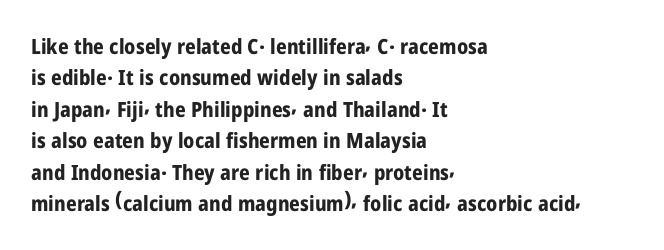
Set as a true bold cut, around the 700 mark. You can tell it's not italic because the verticals are truly vertical. Horizontally, the lines are justified to the leading edge only. Evenly set lines give the paragraph a standard silhouette. Just letters on the line, the space beneath them empty. Compared with typical body copy, the letter spacing here is the same.
